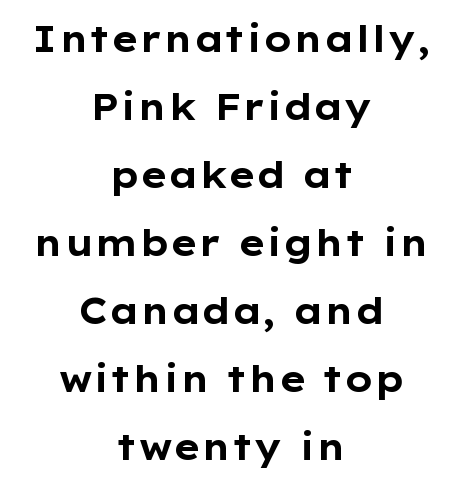
The image shows 36 px bold, wide sans-serif type, upright; set centered, line spacing 1.89x, normal letter spacing, not underlined; low stroke contrast and a medium x-height.
